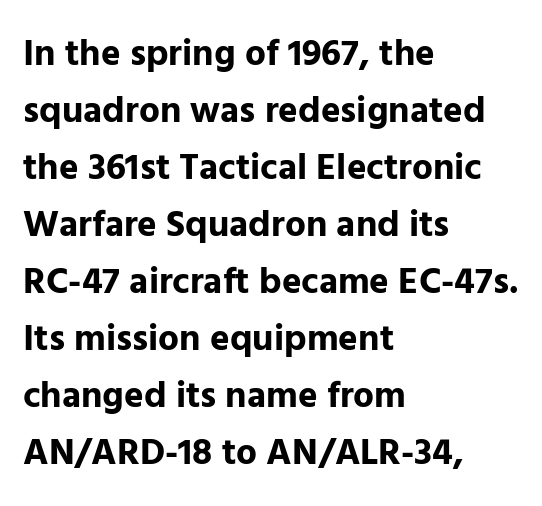
Nothing sits at the stroke ends, so this counts as sans-serif. This rendering leaves character spacing at its baseline value. The compositor pushed each line to the left boundary. These lines are rendered in a variable-pitch font. Students, this is bold: see how much ink each stroke carries.
